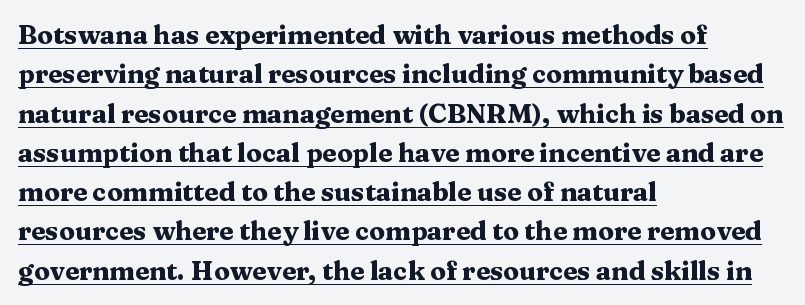
Q: Is the text bold? A: Yes.
Q: Is the text italic (slanted)? A: No, it is upright.
Q: Is the text underlined? A: Yes.
Q: How is the paragraph aligned? A: Left-aligned.
Q: Is the spacing between letters normal or unusually wide? A: Normal.
Q: Is the spacing between lines tight, normal or loose? A: Normal.
